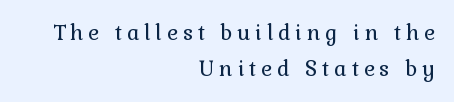
The image shows 21 px text type, upright; set right-aligned, normal line spacing (1.7x), unusually wide letter spacing (+0.23 em), not underlined.
